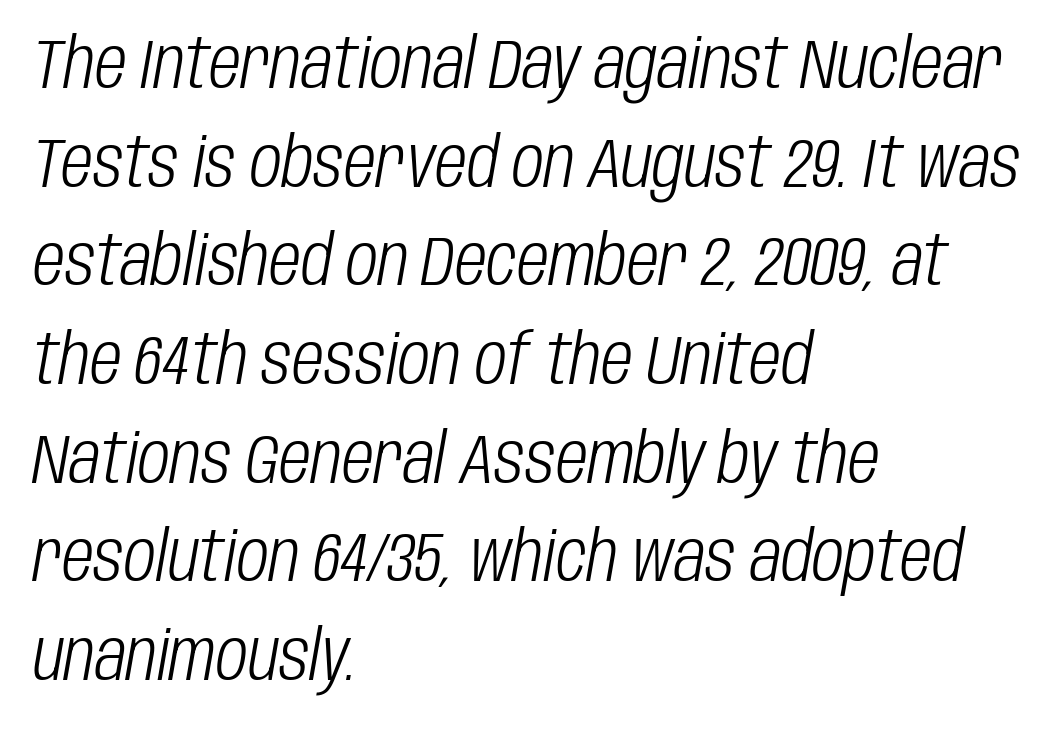
{"italic": "yes", "lean": "right", "slant_degrees": 10, "bold": "no", "weight": "light", "width": "condensed", "stroke_contrast": "low", "x_height": "large", "monospaced": "no", "underline": "no", "align": "left", "line_spacing": "normal", "line_spacing_ratio": 1.43, "letter_spacing": "normal", "letter_spacing_em": 0.0, "glyph_px": 69}
